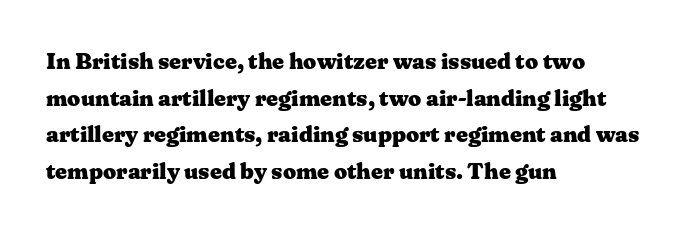
{"italic": "no", "bold": "yes", "underline": "no", "align": "left", "line_spacing": "normal", "line_spacing_ratio": 1.59, "letter_spacing": "normal", "letter_spacing_em": 0.0, "glyph_px": 23}
